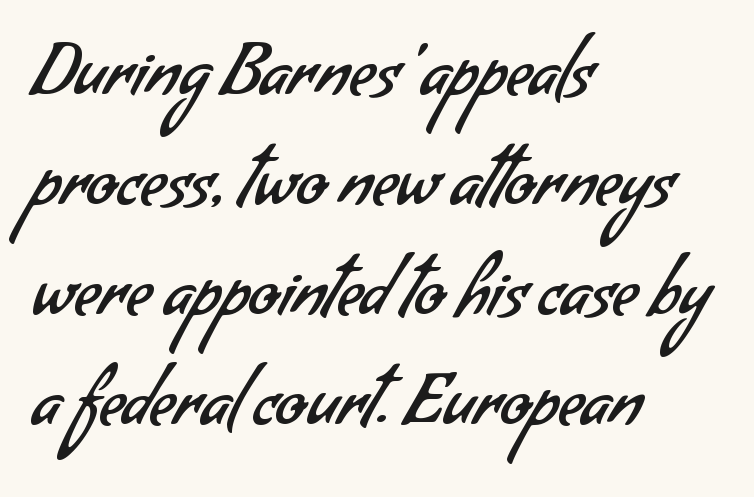
Q: Is the text bold? A: No.
Q: Is the typeface a serif or a sans-serif typeface? A: Sans-serif.
Q: Is the text underlined? A: No.
Q: How is the paragraph aligned? A: Left-aligned.
Q: Is the spacing between letters normal or unusually wide? A: Normal.
Q: Is the spacing between lines tight, normal or loose? A: Normal.
Q: Width (condensed, normal, or wide)? A: Normal.
Q: Stroke contrast? A: Low.
Q: x-height? A: Small.
Q: Monospaced? A: No.
